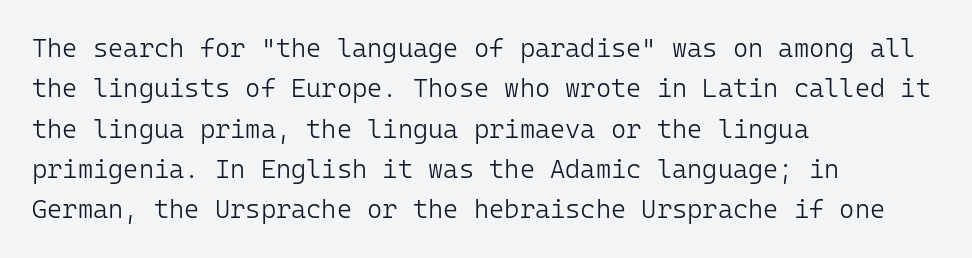
Q: Is the text bold? A: No.
Q: Is the text italic (slanted)? A: No, it is upright.
Q: Is the text underlined? A: No.
Q: How is the paragraph aligned? A: Left-aligned.
Q: Is the spacing between letters normal or unusually wide? A: Normal.
Q: Is the spacing between lines tight, normal or loose? A: Normal.
